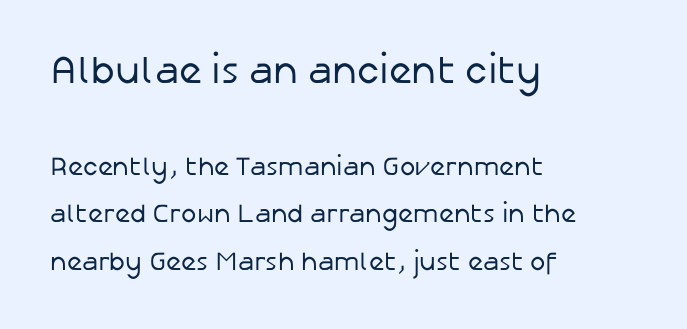
Q: Is the text bold? A: No.
Q: Is the text italic (slanted)? A: No, it is upright.
Q: Is the typeface a serif or a sans-serif typeface? A: Sans-serif.
Q: Is the text underlined? A: No.
Q: How is the paragraph aligned? A: Left-aligned.
Q: Is the spacing between letters normal or unusually wide? A: Normal.
Q: Which block of text is set in a larger size, the first (top) or the second (bottom)? A: The first (top) one.
Q: Width (condensed, normal, or wide)? A: Normal.
Q: Stroke contrast? A: Low.
Q: x-height? A: Medium.
Q: Monospaced? A: No.
